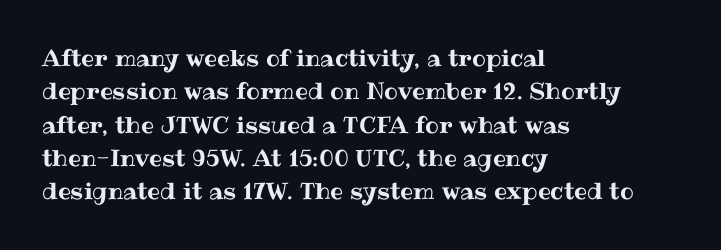
The image shows 23 px text type, upright; set left-aligned, normal line spacing (1.45x), normal letter spacing, not underlined.
